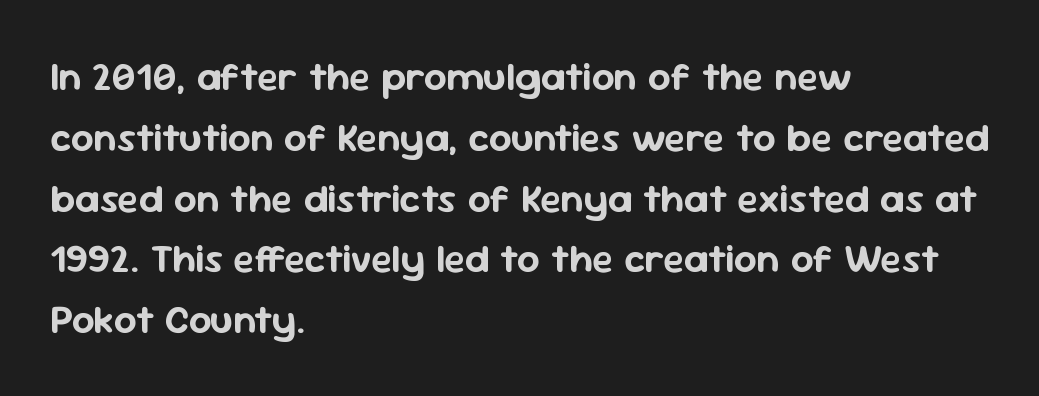
The image shows 40 px sans-serif type, upright; set left-aligned, normal line spacing (1.52x), normal letter spacing, not underlined; low stroke contrast and a medium x-height.
